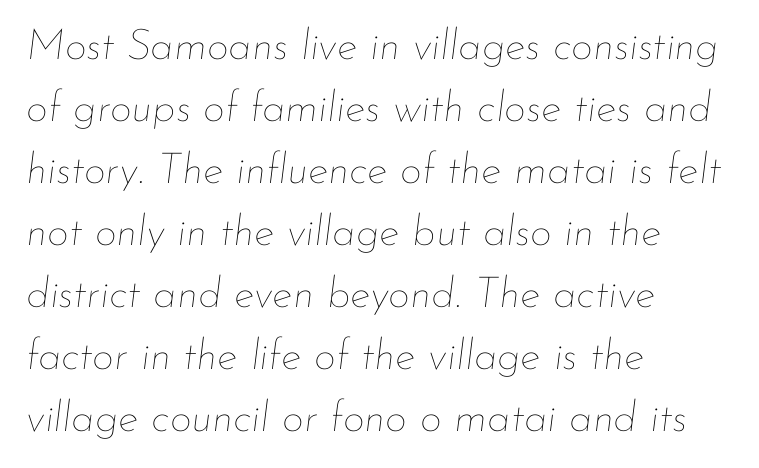
How are the letters spaced? Ordinarily, with no added tracking. The text carries the slant typical of an italic or oblique font. The block of text has a typical density, with ordinary space between rows. No letter is thick-stroked: the sample isn't bold. Check under the words: just untouched page. Each letter keeps its own natural width here, so spacing adapts to shape.
